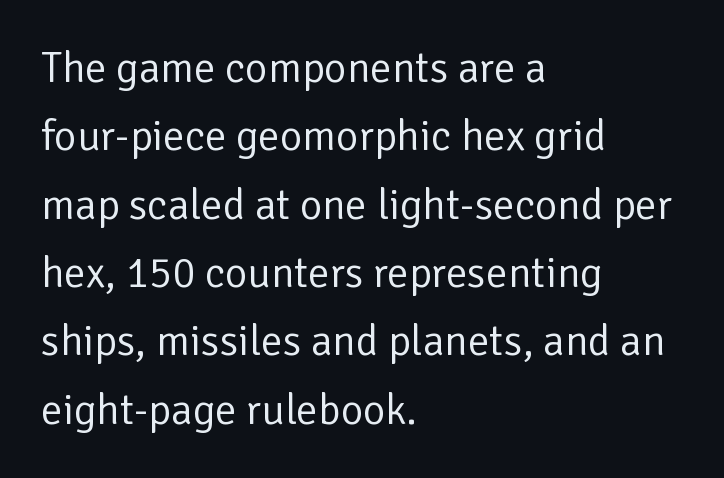
This rendering features lettering with no underline. In terms of leading, this rendering sits right in the middle. Tall strokes in this sample are plumb rather than angled. Is the block centered? No — it sits flush against the left margin.
